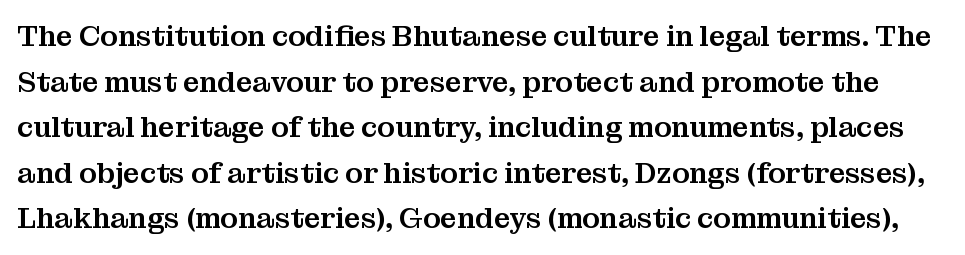
Regular leading. Type without underlining. Spacing between characters is what you'd get straight out of the box. To sum up the face: it has serifs. Is this a fixed-width face? No — the glyphs have proportional, varying widths. The typography opts for an upright posture over an oblique one.
